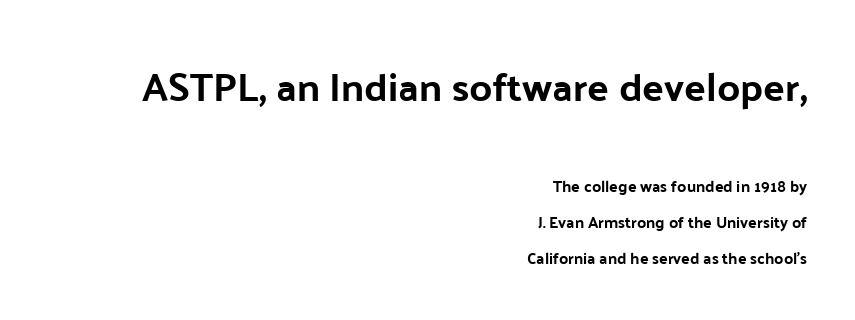
Q: Is the text bold? A: Yes.
Q: Is the text italic (slanted)? A: No, it is upright.
Q: Is the typeface a serif or a sans-serif typeface? A: Sans-serif.
Q: Is the text underlined? A: No.
Q: How is the paragraph aligned? A: Right-aligned.
Q: Is the spacing between letters normal or unusually wide? A: Normal.
Q: Is the spacing between lines tight, normal or loose? A: Loose.
Q: Which block of text is set in a larger size, the first (top) or the second (bottom)? A: The first (top) one.
Q: Width (condensed, normal, or wide)? A: Normal.
Q: Stroke contrast? A: Low.
Q: x-height? A: Medium.
Q: Monospaced? A: No.
